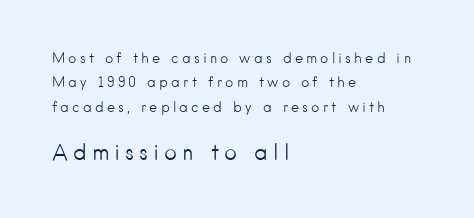
{"italic": "no", "bold": "no", "underline": "no", "align": "left", "line_spacing_ratio": 1.75, "letter_spacing": "wide", "letter_spacing_em": 0.22, "larger_block": "second", "size_ratio": 1.57, "glyph_px": 22}
